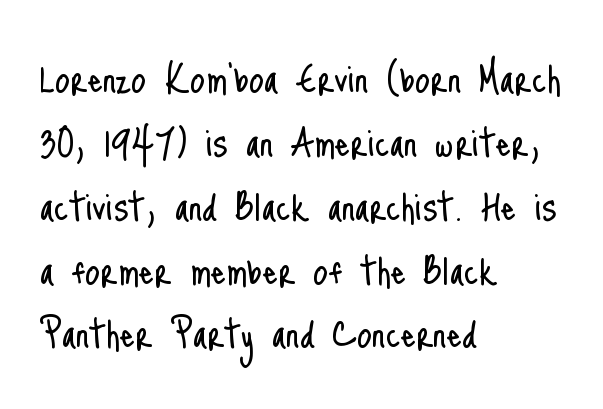
Q: Is the text bold? A: No.
Q: Is the text italic (slanted)? A: No, it is upright.
Q: Is the typeface a serif or a sans-serif typeface? A: Sans-serif.
Q: Is the text underlined? A: No.
Q: How is the paragraph aligned? A: Left-aligned.
Q: Is the spacing between letters normal or unusually wide? A: Normal.
Q: Is the spacing between lines tight, normal or loose? A: Normal.
Q: Width (condensed, normal, or wide)? A: Condensed.
Q: Stroke contrast? A: Low.
Q: x-height? A: Small.
Q: Monospaced? A: No.
